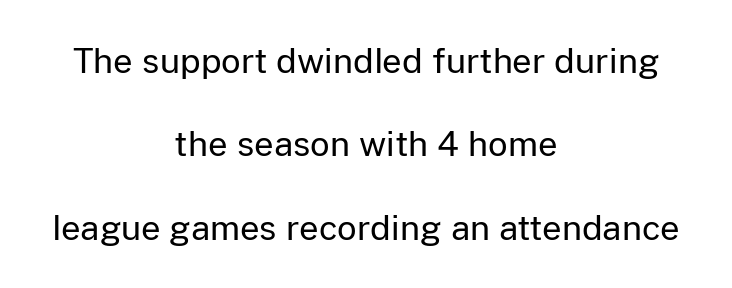
{"serif": "no", "italic": "no", "bold": "no", "weight": "regular", "width": "normal", "stroke_contrast": "low", "x_height": "medium", "monospaced": "no", "underline": "no", "align": "center", "line_spacing": "loose", "line_spacing_ratio": 2.45, "letter_spacing": "normal", "letter_spacing_em": 0.0, "glyph_px": 34}
